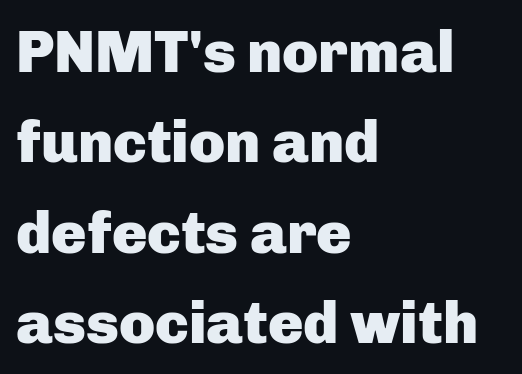
Q: Is the text bold? A: Yes.
Q: Is the text italic (slanted)? A: No, it is upright.
Q: Is the typeface a serif or a sans-serif typeface? A: Sans-serif.
Q: Is the text underlined? A: No.
Q: How is the paragraph aligned? A: Left-aligned.
Q: Is the spacing between letters normal or unusually wide? A: Normal.
Q: Is the spacing between lines tight, normal or loose? A: Normal.
Q: Width (condensed, normal, or wide)? A: Normal.
Q: Stroke contrast? A: Low.
Q: x-height? A: Medium.
Q: Monospaced? A: No.
